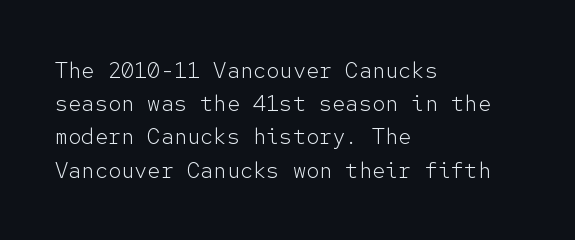
{"italic": "no", "bold": "no", "underline": "no", "align": "left", "line_spacing": "normal", "line_spacing_ratio": 1.51, "letter_spacing": "normal", "letter_spacing_em": 0.0, "glyph_px": 22}
